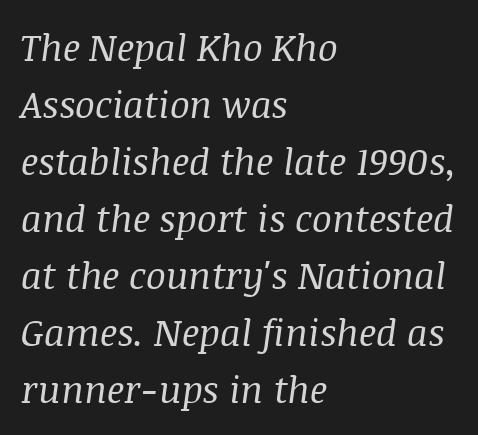
Q: Is the text bold? A: No.
Q: Is the text italic (slanted)? A: Yes, it leans right by about 8 degrees.
Q: Is the typeface a serif or a sans-serif typeface? A: Serif.
Q: Is the text underlined? A: No.
Q: How is the paragraph aligned? A: Left-aligned.
Q: Is the spacing between letters normal or unusually wide? A: Normal.
Q: Is the spacing between lines tight, normal or loose? A: Normal.
Q: Width (condensed, normal, or wide)? A: Normal.
Q: Stroke contrast? A: Medium.
Q: x-height? A: Large.
Q: Monospaced? A: No.
